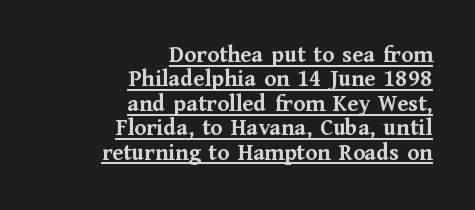
{"italic": "no", "bold": "yes", "underline": "yes", "align": "right", "line_spacing": "tight", "line_spacing_ratio": 1.02, "letter_spacing": "normal", "letter_spacing_em": 0.0, "glyph_px": 24}
